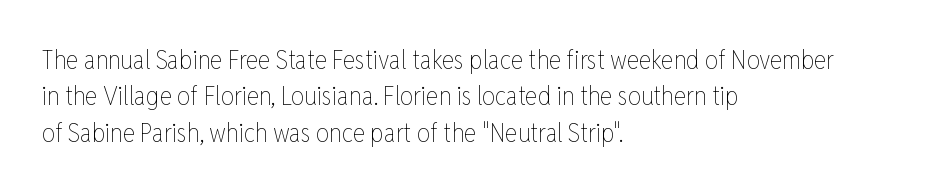
Q: Is the text bold? A: No.
Q: Is the text italic (slanted)? A: No, it is upright.
Q: Is the text underlined? A: No.
Q: How is the paragraph aligned? A: Left-aligned.
Q: Is the spacing between letters normal or unusually wide? A: Normal.
Q: Is the spacing between lines tight, normal or loose? A: Normal.
